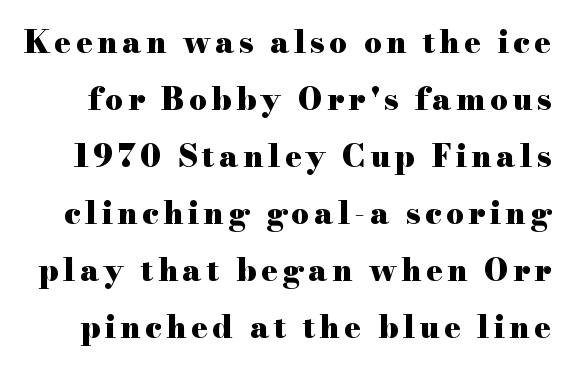
The typography opts for an upright posture over an oblique one. Serif or sans? Serif — the stroke terminals have little feet. Typesetter's note: full bold, strokes at maximum text heaviness. Just letters on the line, the space beneath them empty. Note the varied advance widths — an 'i' is clearly narrower than an 'm'.
